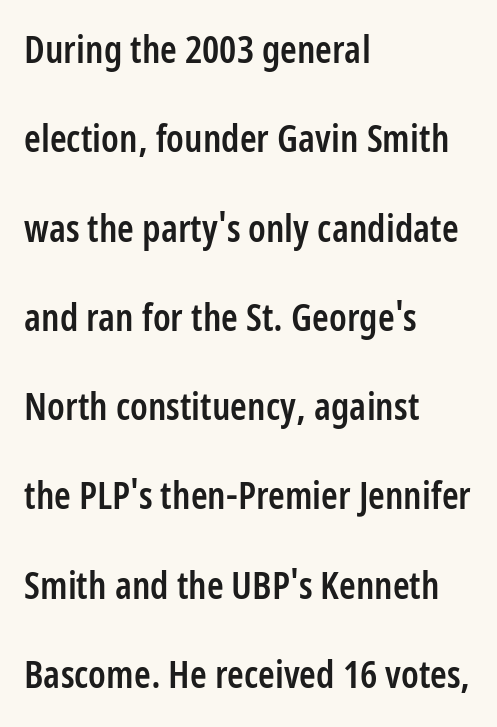
The image shows 38 px semibold, condensed sans-serif type, upright; set left-aligned, loose line spacing (2.35x), normal letter spacing, not underlined; low stroke contrast and a medium x-height.
